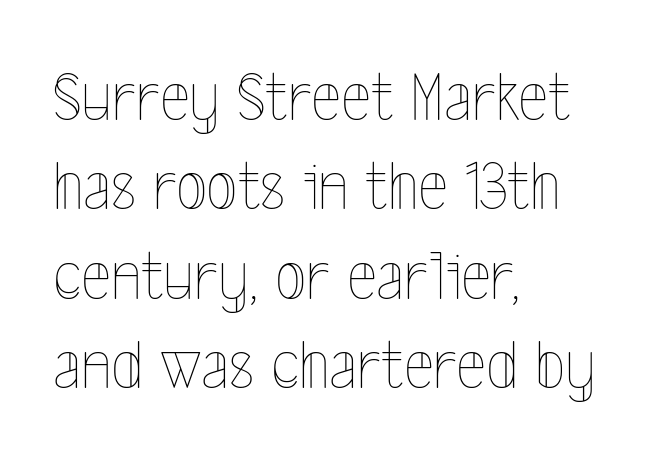
Every character sits straight up, as roman type does. A typesetter would call this zero additional tracking. Is the stroke heavy? The answer is a plain regular-or-lighter. Each row of text sits above clean, open space. The typesetter chose a ragged-right arrangement here.
